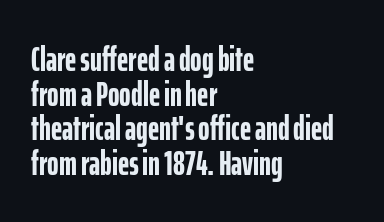
Q: Is the text bold? A: Yes.
Q: Is the text italic (slanted)? A: No, it is upright.
Q: Is the typeface a serif or a sans-serif typeface? A: Sans-serif.
Q: Is the text underlined? A: No.
Q: How is the paragraph aligned? A: Left-aligned.
Q: Is the spacing between letters normal or unusually wide? A: Normal.
Q: Is the spacing between lines tight, normal or loose? A: Tight.
Q: Width (condensed, normal, or wide)? A: Condensed.
Q: Stroke contrast? A: Low.
Q: x-height? A: Medium.
Q: Monospaced? A: No.
